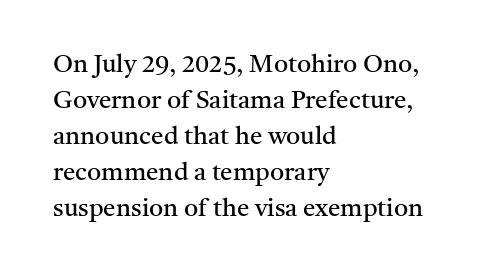
Q: Is the text bold? A: No.
Q: Is the text italic (slanted)? A: No, it is upright.
Q: Is the text underlined? A: No.
Q: How is the paragraph aligned? A: Left-aligned.
Q: Is the spacing between letters normal or unusually wide? A: Normal.
Q: Is the spacing between lines tight, normal or loose? A: Normal.
